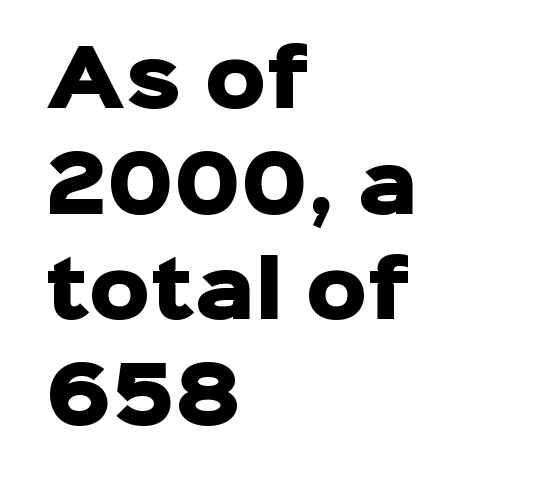
The image shows 76 px heavy sans-serif type, upright; set left-aligned, normal line spacing (1.39x), normal letter spacing, not underlined; low stroke contrast and a medium x-height.
